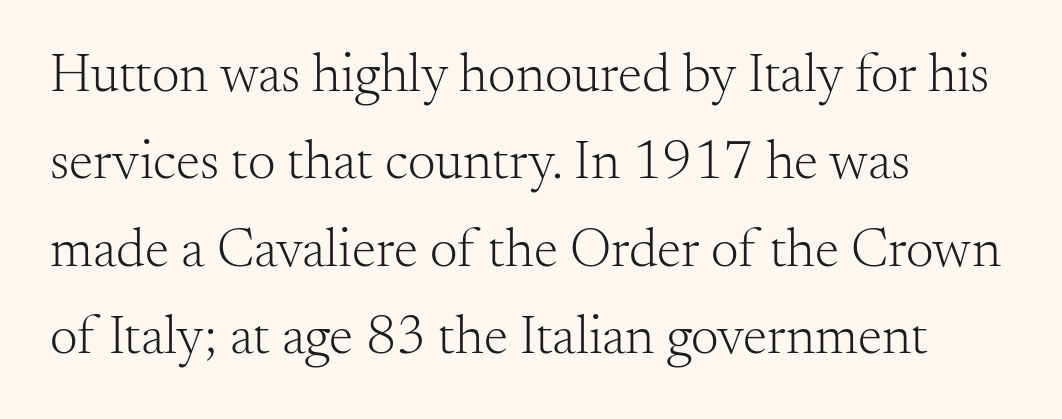
{"serif": "yes", "italic": "no", "bold": "no", "weight": "light", "width": "normal", "stroke_contrast": "medium", "x_height": "small", "monospaced": "no", "underline": "no", "align": "left", "line_spacing": "normal", "line_spacing_ratio": 1.59, "letter_spacing": "normal", "letter_spacing_em": 0.0, "glyph_px": 55}
